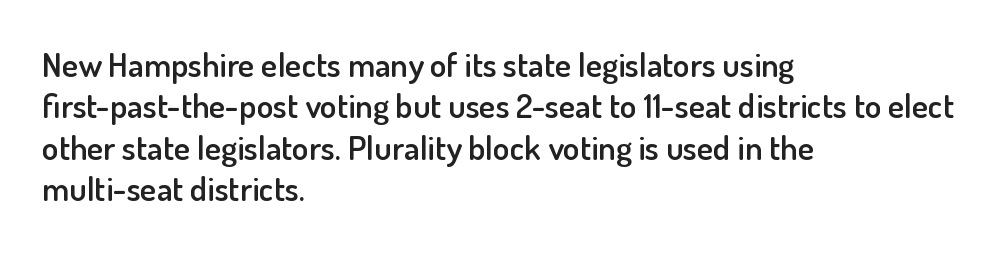
Q: Is the text bold? A: Semi-bold.
Q: Is the text italic (slanted)? A: No, it is upright.
Q: Is the typeface a serif or a sans-serif typeface? A: Sans-serif.
Q: Is the text underlined? A: No.
Q: How is the paragraph aligned? A: Left-aligned.
Q: Is the spacing between letters normal or unusually wide? A: Normal.
Q: Width (condensed, normal, or wide)? A: Normal.
Q: Stroke contrast? A: Low.
Q: x-height? A: Small.
Q: Monospaced? A: No.
